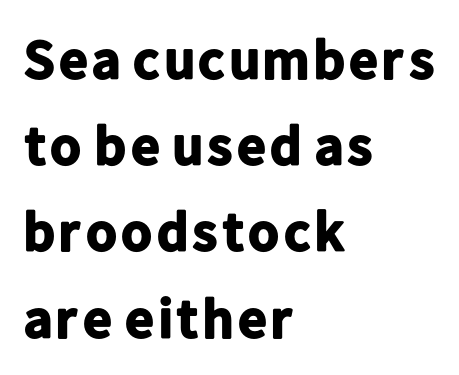
Q: Is the text bold? A: Yes.
Q: Is the text italic (slanted)? A: No, it is upright.
Q: Is the typeface a serif or a sans-serif typeface? A: Sans-serif.
Q: Is the text underlined? A: No.
Q: How is the paragraph aligned? A: Left-aligned.
Q: Is the spacing between letters normal or unusually wide? A: Normal.
Q: Is the spacing between lines tight, normal or loose? A: Normal.
Q: Width (condensed, normal, or wide)? A: Normal.
Q: Stroke contrast? A: Low.
Q: x-height? A: Medium.
Q: Monospaced? A: No.
